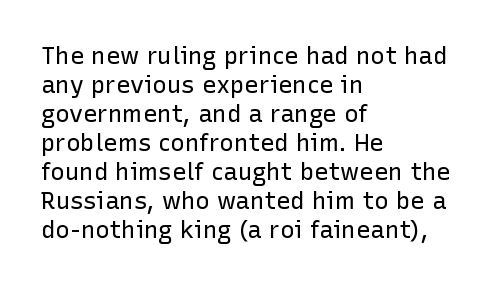
The image shows 24 px text type, upright; set left-aligned, line spacing 1.21x, normal letter spacing, not underlined.
